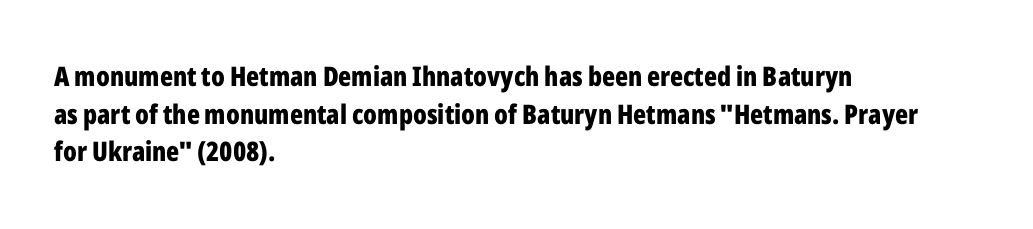
The image shows 27 px bold type, upright; set left-aligned, normal line spacing (1.39x), normal letter spacing, not underlined.
